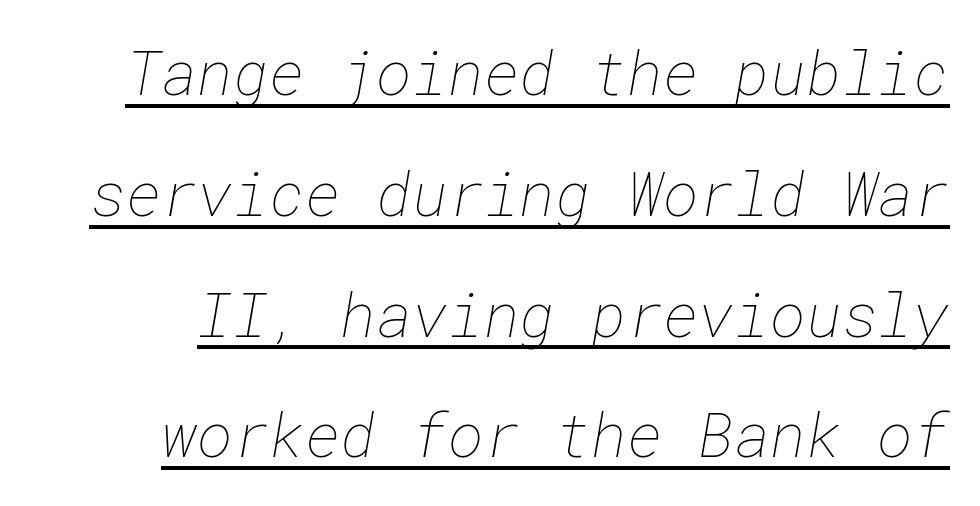
The vertical gap from one line to the next is large. Decoration check: the copy is underlined. The line texture is even and compact thanks to regular tracking. Stroke thickness stays within the range of a standard reading face or lighter.
